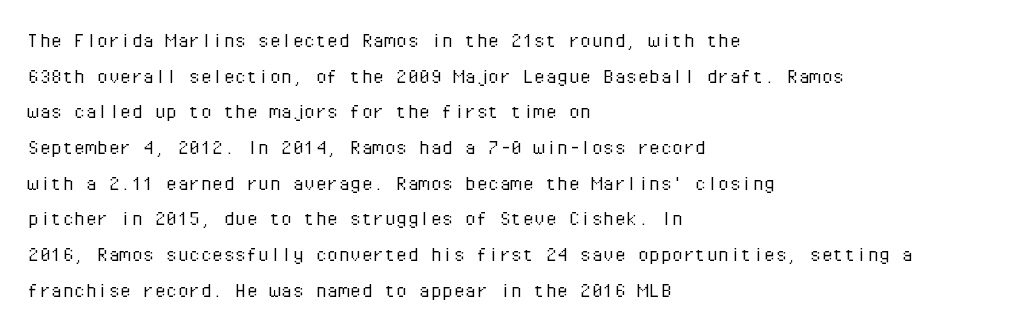
Q: Is the text bold? A: No.
Q: Is the text italic (slanted)? A: No, it is upright.
Q: Is the text underlined? A: No.
Q: How is the paragraph aligned? A: Left-aligned.
Q: Is the spacing between letters normal or unusually wide? A: Normal.
Q: Is the spacing between lines tight, normal or loose? A: Normal.
